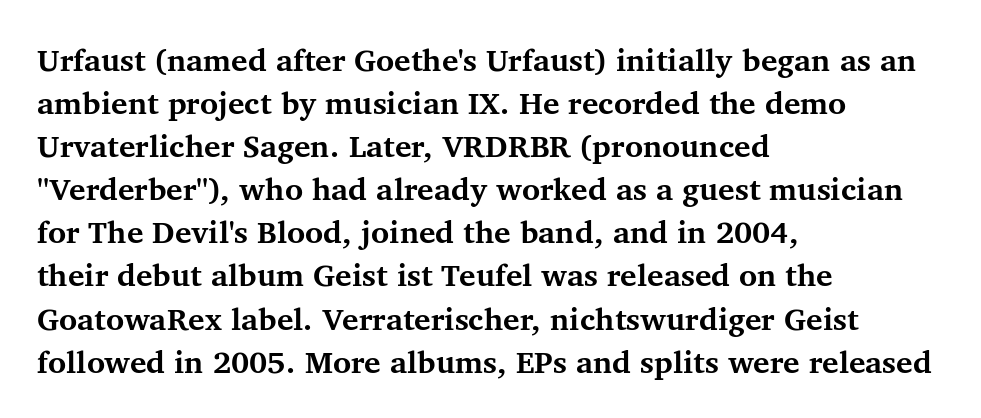
The image shows 31 px bold serif type, upright; set left-aligned, normal line spacing (1.39x), normal letter spacing, not underlined; medium stroke contrast and a medium x-height.
